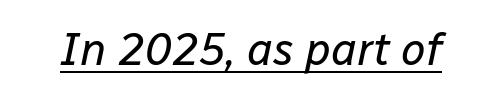
The image shows 45 px regular-weight type, italic (leaning right); set normal letter spacing, underlined; low stroke contrast and a medium x-height.
